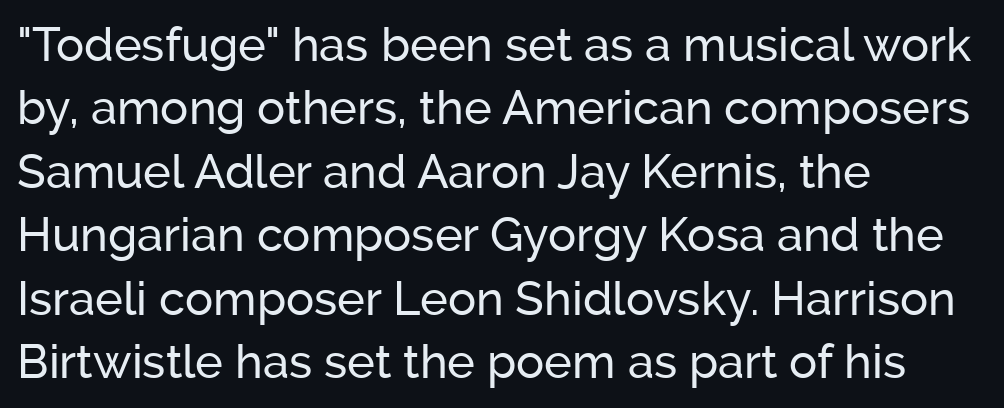
Q: Is the text italic (slanted)? A: No, it is upright.
Q: Is the typeface a serif or a sans-serif typeface? A: Sans-serif.
Q: Is the text underlined? A: No.
Q: How is the paragraph aligned? A: Left-aligned.
Q: Is the spacing between letters normal or unusually wide? A: Normal.
Q: Is the spacing between lines tight, normal or loose? A: Normal.
Q: Width (condensed, normal, or wide)? A: Normal.
Q: Stroke contrast? A: Low.
Q: x-height? A: Medium.
Q: Monospaced? A: No.
